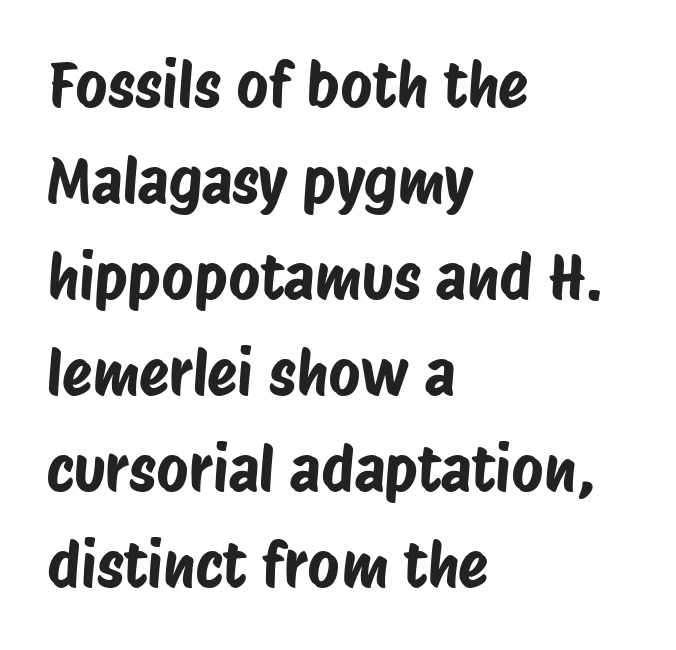
The image shows 62 px condensed sans-serif type; set left-aligned, normal line spacing (1.55x), normal letter spacing, not underlined; low stroke contrast and a large x-height.
